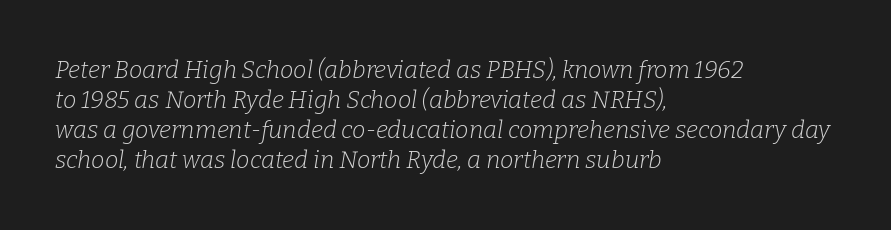
Q: Is the text bold? A: No.
Q: Is the text italic (slanted)? A: Yes, it leans right by about 9 degrees.
Q: Is the text underlined? A: No.
Q: How is the paragraph aligned? A: Left-aligned.
Q: Is the spacing between letters normal or unusually wide? A: Normal.
Q: Is the spacing between lines tight, normal or loose? A: Normal.
